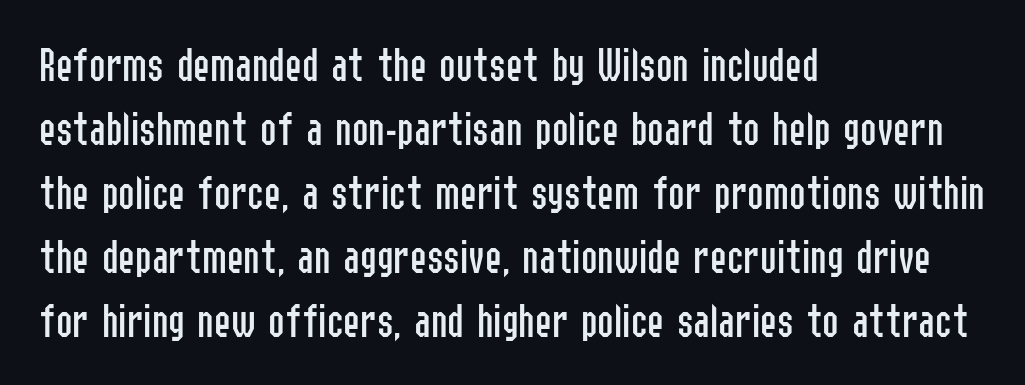
The strip under each line holds only bare page. Stem width sits at or under what a default text font uses. Note: no serifs on the glyphs. A typesetter would call this zero additional tracking. Nope, not italic — everything's standing straight.
